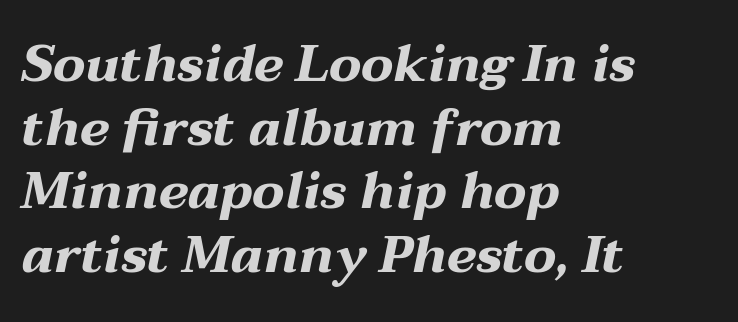
It's the slanting kind of type. If you measured baseline to baseline, you'd find a middling distance. Descender tails drop into unmarked territory. Looks like regular typesetting: each glyph gets only the width it needs. Weight: bold. This rendering uses left alignment, leaving the right contour irregular.
